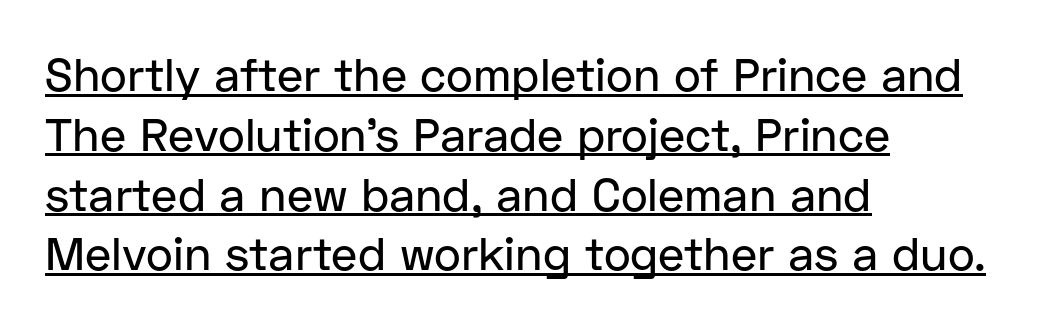
Q: Is the text italic (slanted)? A: No, it is upright.
Q: Is the typeface a serif or a sans-serif typeface? A: Sans-serif.
Q: Is the text underlined? A: Yes.
Q: How is the paragraph aligned? A: Left-aligned.
Q: Is the spacing between letters normal or unusually wide? A: Normal.
Q: Is the spacing between lines tight, normal or loose? A: Normal.
Q: Width (condensed, normal, or wide)? A: Normal.
Q: Stroke contrast? A: Low.
Q: x-height? A: Medium.
Q: Monospaced? A: No.
